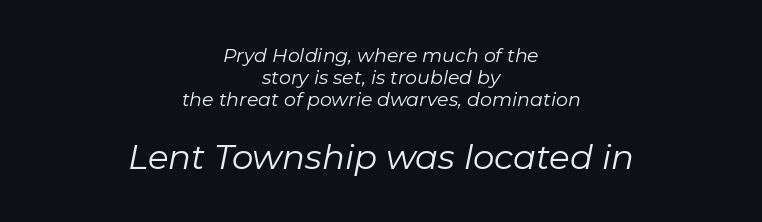
How are the letters spaced? Ordinarily, with no added tracking. The weight would be labelled regular, book, light, or lighter still. A student would call this center alignment; a typographer would say set centered. Character widths vary here, with narrow letters taking less room than wide ones. You can tell it's italic because the verticals aren't actually vertical.
